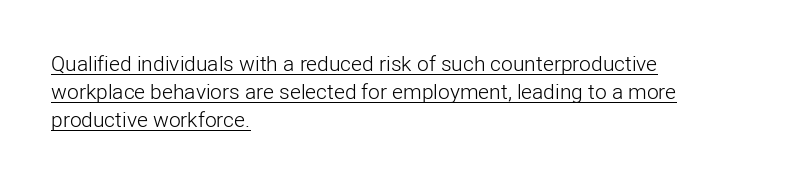
The image shows 21 px text type, upright; set left-aligned, normal line spacing (1.34x), normal letter spacing, underlined.
